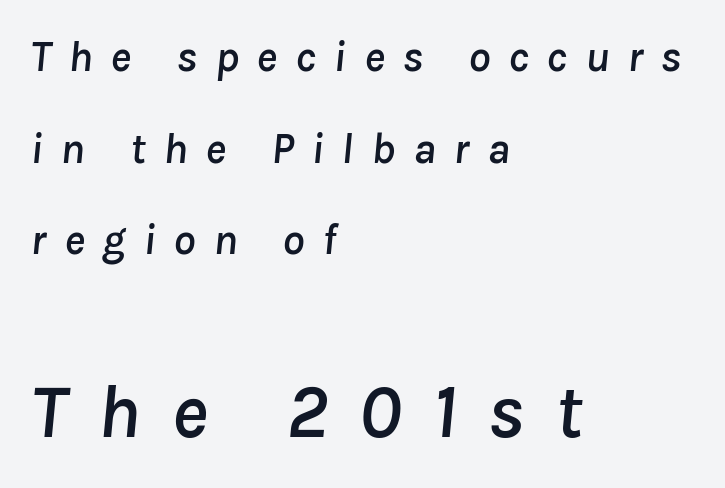
Q: Is the text italic (slanted)? A: Yes, it leans right by about 8 degrees.
Q: Is the text underlined? A: No.
Q: How is the paragraph aligned? A: Left-aligned.
Q: Is the spacing between letters normal or unusually wide? A: Unusually wide.
Q: Is the spacing between lines tight, normal or loose? A: Loose.
Q: Which block of text is set in a larger size, the first (top) or the second (bottom)? A: The second (bottom) one.
Q: Width (condensed, normal, or wide)? A: Normal.
Q: Stroke contrast? A: Low.
Q: x-height? A: Medium.
Q: Monospaced? A: No.
